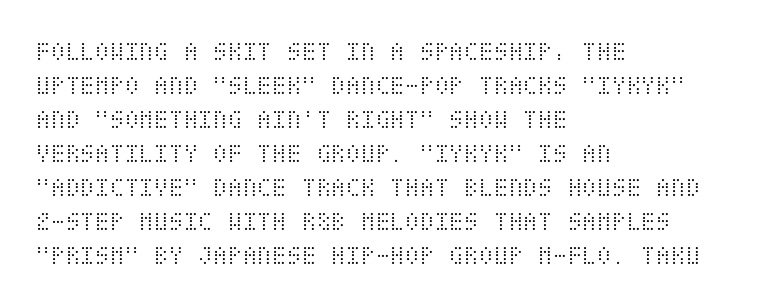
Q: Is the text bold? A: No.
Q: Is the text italic (slanted)? A: No, it is upright.
Q: Is the text underlined? A: No.
Q: How is the paragraph aligned? A: Left-aligned.
Q: Is the spacing between letters normal or unusually wide? A: Normal.
Q: Is the spacing between lines tight, normal or loose? A: Normal.
